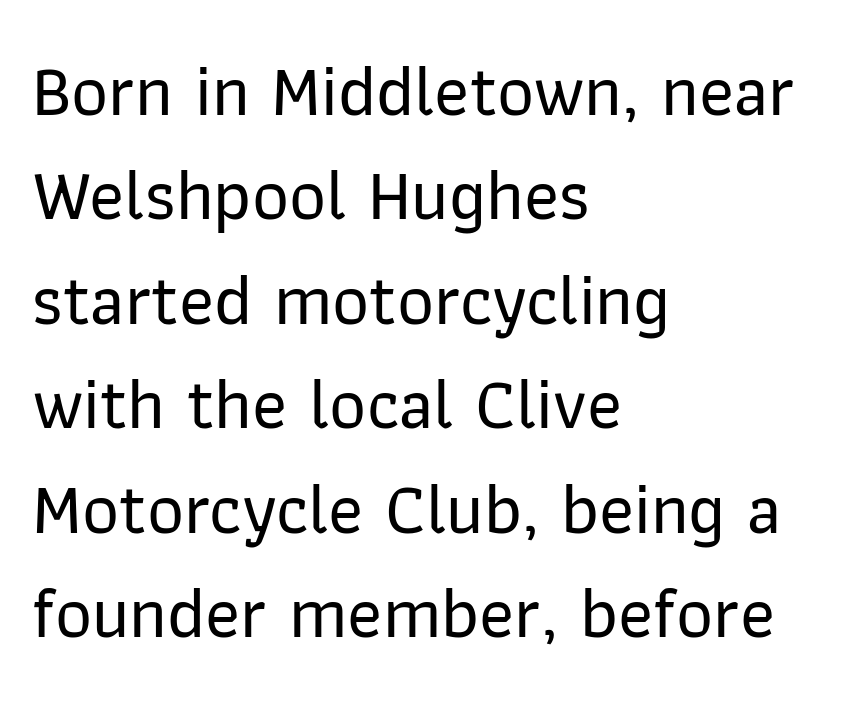
The image shows 72 px sans-serif type, upright; set left-aligned, normal line spacing (1.45x), normal letter spacing, not underlined; low stroke contrast and a medium x-height.
